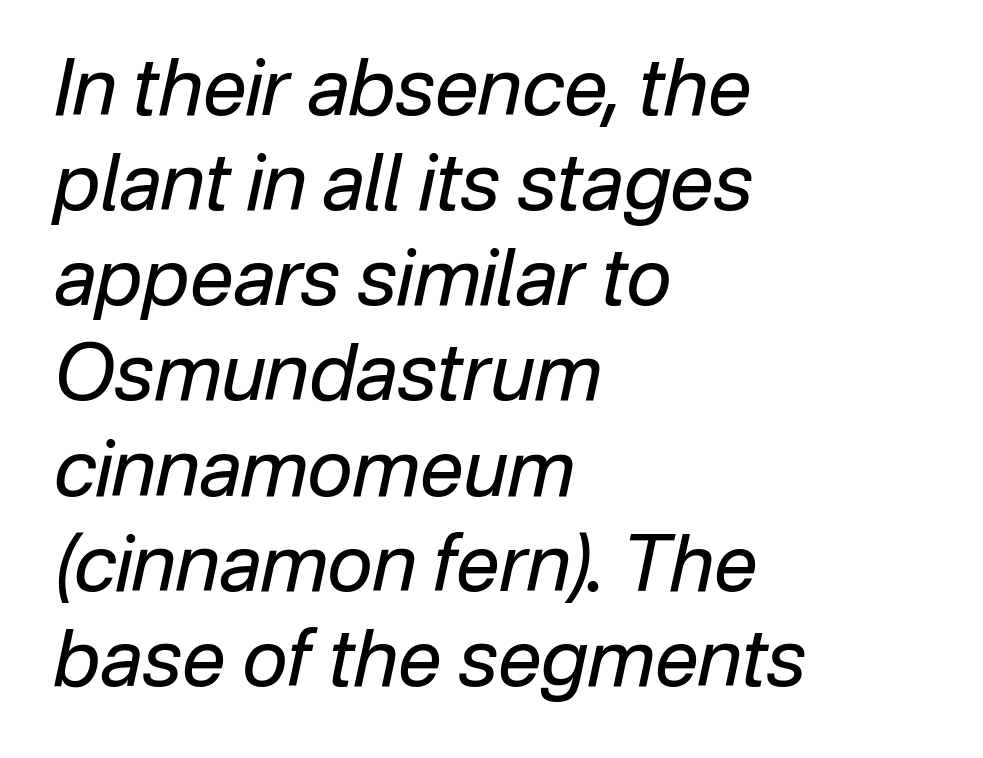
The image shows 78 px regular-weight type, italic (leaning right); set left-aligned, line spacing 1.22x, normal letter spacing, not underlined; low stroke contrast and a medium x-height.
